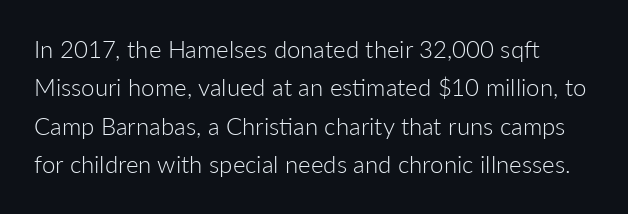
Q: Is the text bold? A: No.
Q: Is the text italic (slanted)? A: No, it is upright.
Q: Is the text underlined? A: No.
Q: Is the spacing between letters normal or unusually wide? A: Normal.
Q: Is the spacing between lines tight, normal or loose? A: Normal.
